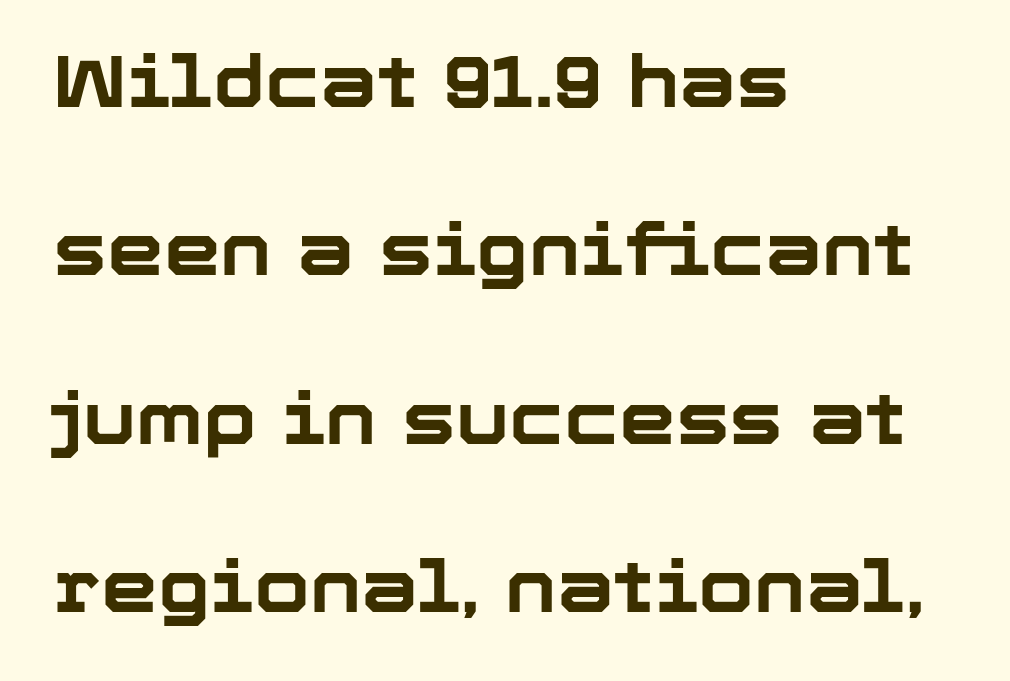
{"serif": "no", "italic": "no", "bold": "yes", "weight": "bold", "width": "normal", "stroke_contrast": "low", "x_height": "medium", "monospaced": "no", "underline": "no", "align": "left", "line_spacing": "loose", "line_spacing_ratio": 2.34, "letter_spacing": "normal", "letter_spacing_em": 0.0, "glyph_px": 72}
